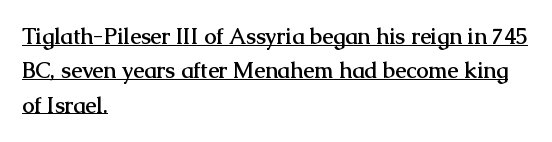
Caption: bold face, heavy strokes. You can tell it's not italic because the verticals are truly vertical. The rows are spaced the way most documents space them. This rendering leaves character spacing at its baseline value.
